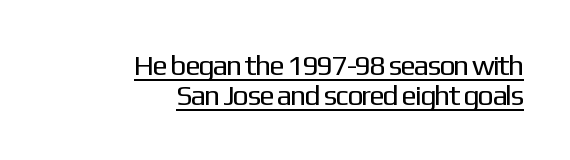
The image shows 29 px regular-weight sans-serif type, upright; set right-aligned, tight line spacing (1.04x), normal letter spacing, underlined; low stroke contrast and a medium x-height.
